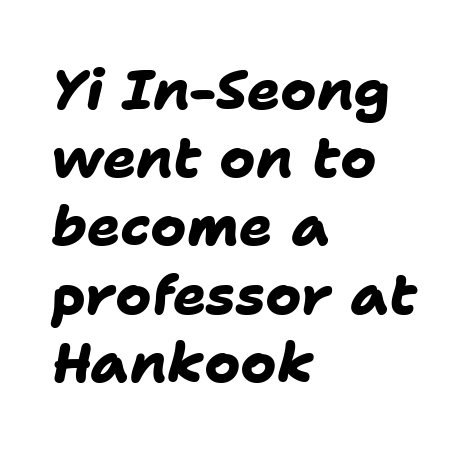
The image shows 55 px heavy sans-serif type; set left-aligned, line spacing 1.24x, normal letter spacing, not underlined; low stroke contrast and a medium x-height.
